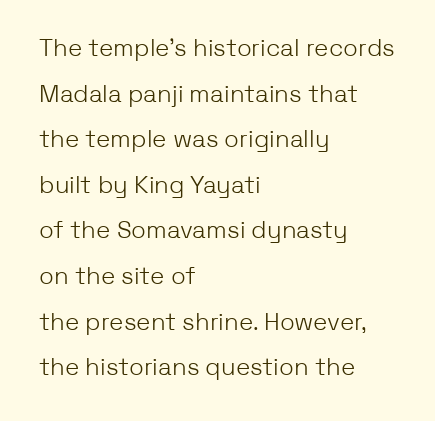
You can tell it's not italic because the verticals are truly vertical. Compared with a typical body face, this is equally light or lighter still. In CSS terms this would be text-align: left. Nobody drew a line under any word here.
